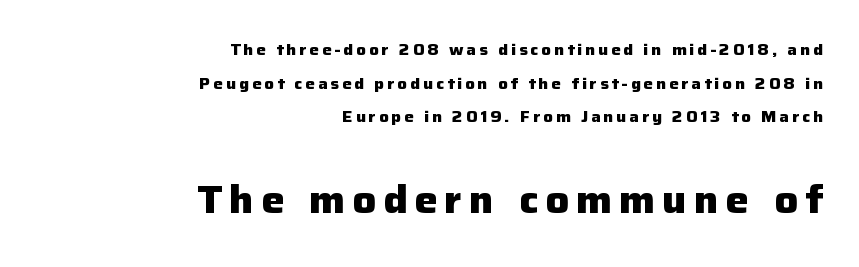
{"serif": "no", "italic": "no", "bold": "yes", "weight": "heavy", "width": "normal", "stroke_contrast": "low", "x_height": "medium", "monospaced": "no", "underline": "no", "align": "right", "line_spacing": "loose", "line_spacing_ratio": 2.1, "larger_block": "second", "size_ratio": 2.44, "glyph_px": 39}
